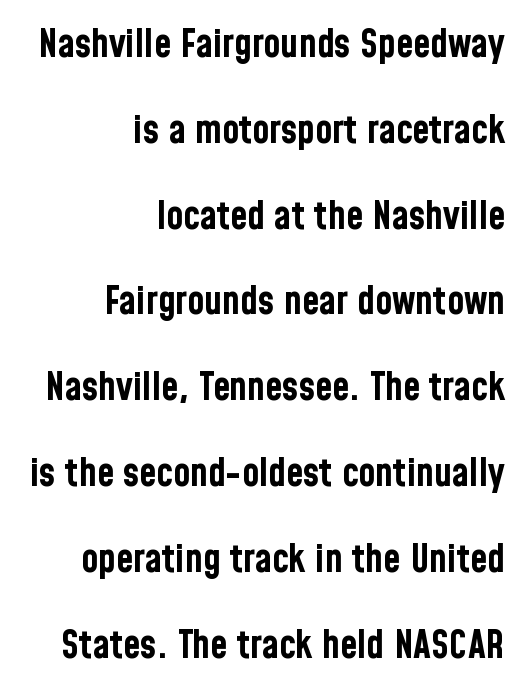
The image shows 39 px bold, condensed sans-serif type, upright; set right-aligned, loose line spacing (2.2x), normal letter spacing, not underlined; low stroke contrast and a medium x-height.
